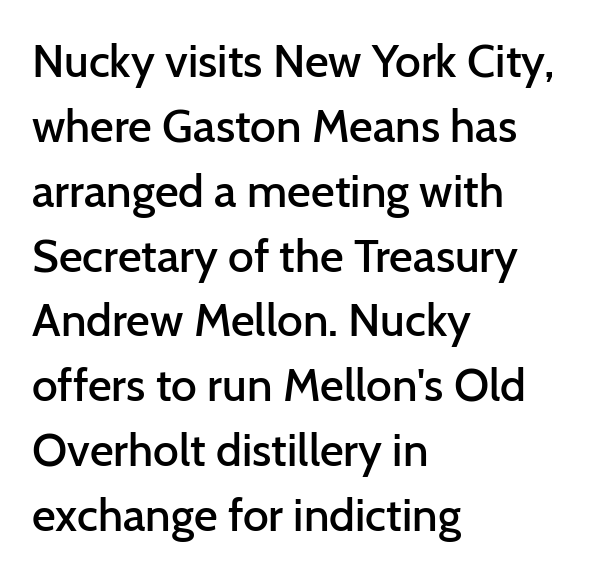
{"serif": "no", "italic": "no", "bold": "semi", "weight": "semibold", "width": "normal", "stroke_contrast": "low", "x_height": "medium", "monospaced": "no", "underline": "no", "align": "left", "line_spacing": "normal", "line_spacing_ratio": 1.41, "letter_spacing": "normal", "letter_spacing_em": 0.0, "glyph_px": 46}
